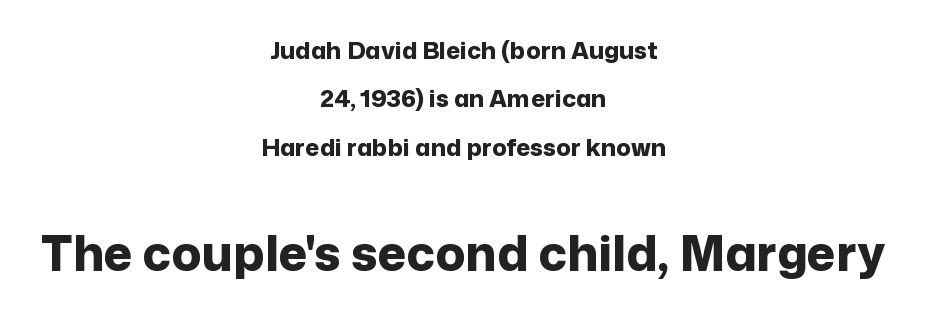
{"serif": "no", "italic": "no", "bold": "yes", "weight": "bold", "width": "normal", "stroke_contrast": "low", "x_height": "medium", "monospaced": "no", "underline": "no", "align": "center", "line_spacing": "loose", "line_spacing_ratio": 2.02, "letter_spacing": "normal", "letter_spacing_em": 0.0, "larger_block": "second", "size_ratio": 2.04, "glyph_px": 49}
